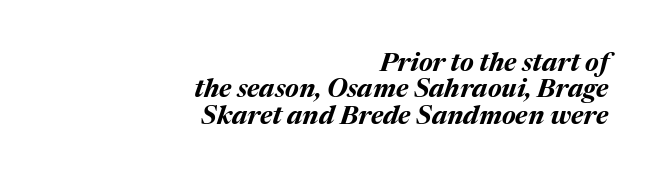
The image shows 26 px bold type, italic (leaning right); set right-aligned, tight line spacing (1.01x), normal letter spacing, not underlined.
